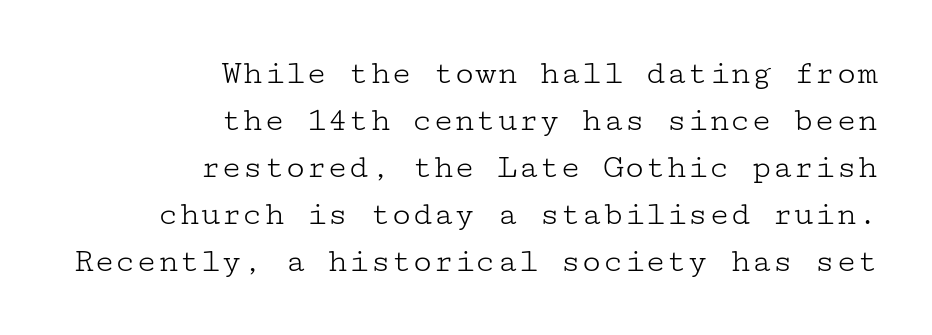
Q: Is the text bold? A: No.
Q: Is the text italic (slanted)? A: No, it is upright.
Q: Is the typeface a serif or a sans-serif typeface? A: Serif.
Q: Is the text underlined? A: No.
Q: How is the paragraph aligned? A: Right-aligned.
Q: Is the spacing between letters normal or unusually wide? A: Normal.
Q: Is the spacing between lines tight, normal or loose? A: Normal.
Q: Width (condensed, normal, or wide)? A: Wide.
Q: Stroke contrast? A: Low.
Q: x-height? A: Medium.
